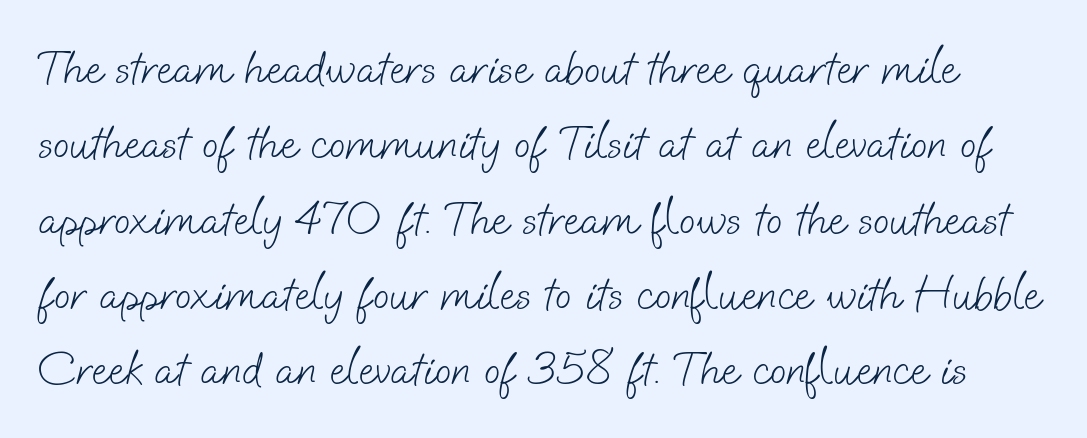
Q: Is the text bold? A: No.
Q: Is the typeface a serif or a sans-serif typeface? A: Sans-serif.
Q: Is the text underlined? A: No.
Q: Is the spacing between letters normal or unusually wide? A: Normal.
Q: Is the spacing between lines tight, normal or loose? A: Normal.
Q: Width (condensed, normal, or wide)? A: Normal.
Q: Stroke contrast? A: Low.
Q: x-height? A: Small.
Q: Monospaced? A: No.
